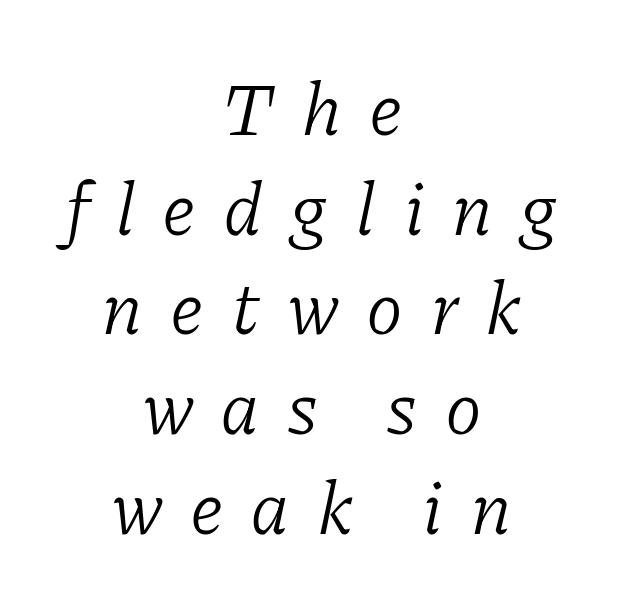
Yep, those are serifs on the letters. Plain, unruled lines of type. Heaviness? Minimal to ordinary, like unemphasized prose. Would a proofreader flag this as italicized? Yes.
